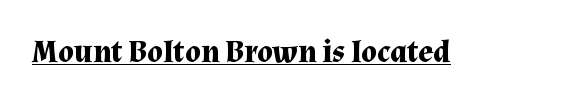
The image shows 31 px bold serif type, upright; set normal letter spacing, underlined; medium stroke contrast and a medium x-height.
